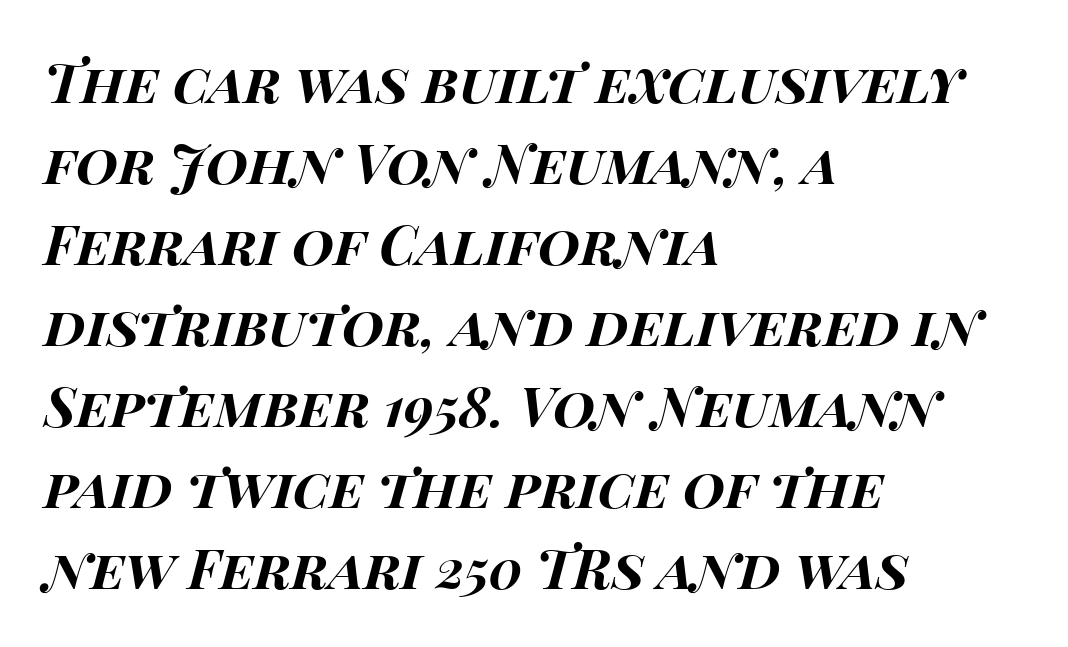
{"italic": "yes", "lean": "right", "slant_degrees": 14, "bold": "yes", "weight": "bold", "width": "wide", "stroke_contrast": "high", "x_height": "large", "monospaced": "no", "underline": "no", "align": "left", "line_spacing": "normal", "line_spacing_ratio": 1.5, "letter_spacing": "normal", "letter_spacing_em": 0.0, "glyph_px": 54}
